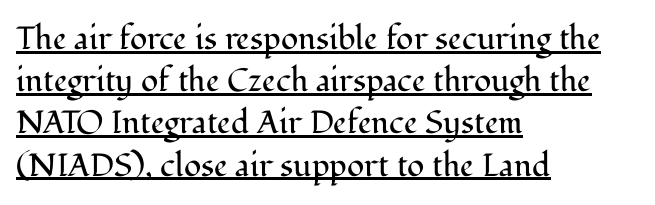
The image shows 32 px regular-weight serif type, upright; set left-aligned, normal line spacing (1.32x), normal letter spacing, underlined; medium stroke contrast and a medium x-height.
